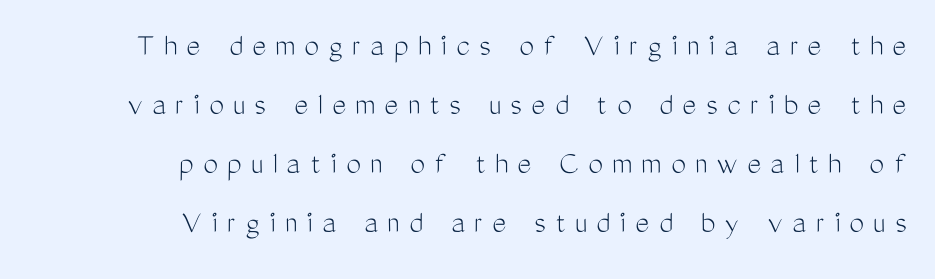
Q: Is the text bold? A: No.
Q: Is the text italic (slanted)? A: No, it is upright.
Q: Is the typeface a serif or a sans-serif typeface? A: Sans-serif.
Q: Is the text underlined? A: No.
Q: How is the paragraph aligned? A: Right-aligned.
Q: Is the spacing between letters normal or unusually wide? A: Unusually wide.
Q: Width (condensed, normal, or wide)? A: Condensed.
Q: Stroke contrast? A: Medium.
Q: x-height? A: Medium.
Q: Monospaced? A: No.
